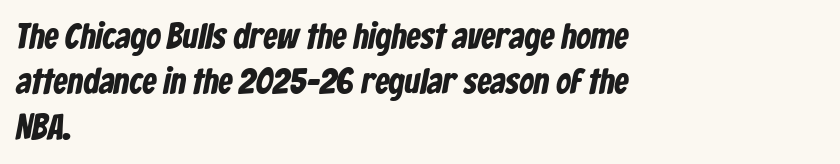
Beneath every word, the page is bare. The compositor pushed each line to the left boundary. Typographically, this falls in the sans-serif category. Regarding leading, the lines here are spaced in the standard way.
